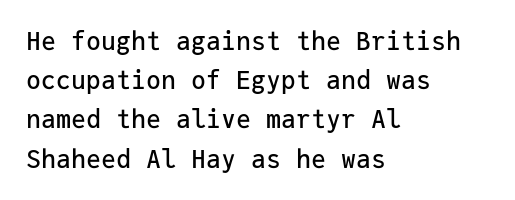
{"italic": "no", "underline": "no", "align": "left", "line_spacing": "normal", "line_spacing_ratio": 1.57, "letter_spacing": "normal", "letter_spacing_em": 0.0, "glyph_px": 25}
